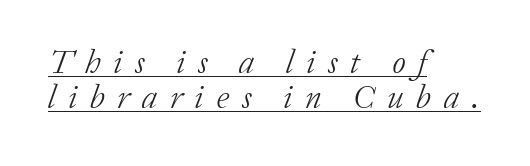
Q: Is the text bold? A: No.
Q: Is the text italic (slanted)? A: Yes, it leans right by about 20 degrees.
Q: Is the typeface a serif or a sans-serif typeface? A: Serif.
Q: Is the text underlined? A: Yes.
Q: How is the paragraph aligned? A: Left-aligned.
Q: Is the spacing between letters normal or unusually wide? A: Unusually wide.
Q: Is the spacing between lines tight, normal or loose? A: Tight.
Q: Width (condensed, normal, or wide)? A: Normal.
Q: Stroke contrast? A: Low.
Q: x-height? A: Medium.
Q: Monospaced? A: No.
